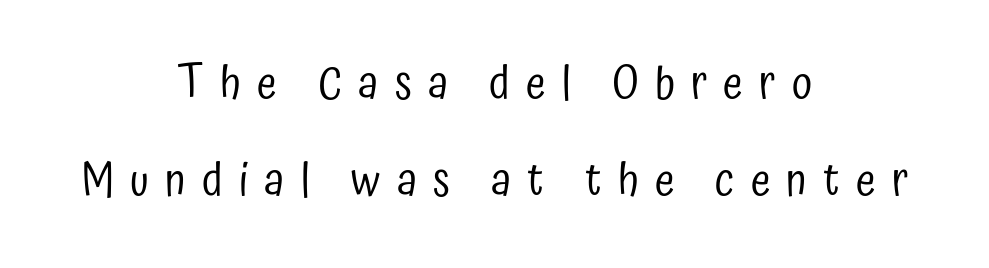
The image shows 45 px regular-weight, condensed sans-serif type, upright; set centered, loose line spacing (2.16x), unusually wide letter spacing (+0.36 em), not underlined; low stroke contrast and a medium x-height.
